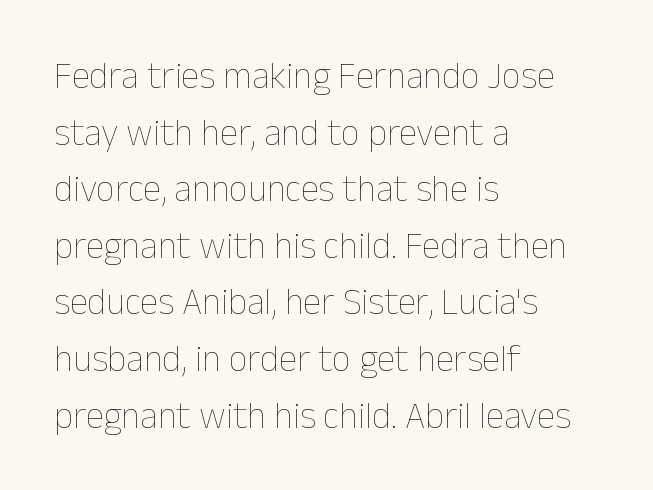
{"italic": "no", "bold": "no", "weight": "thin", "width": "normal", "stroke_contrast": "low", "x_height": "medium", "monospaced": "no", "underline": "no", "align": "left", "line_spacing": "normal", "line_spacing_ratio": 1.53, "letter_spacing": "normal", "letter_spacing_em": 0.0, "glyph_px": 37}
